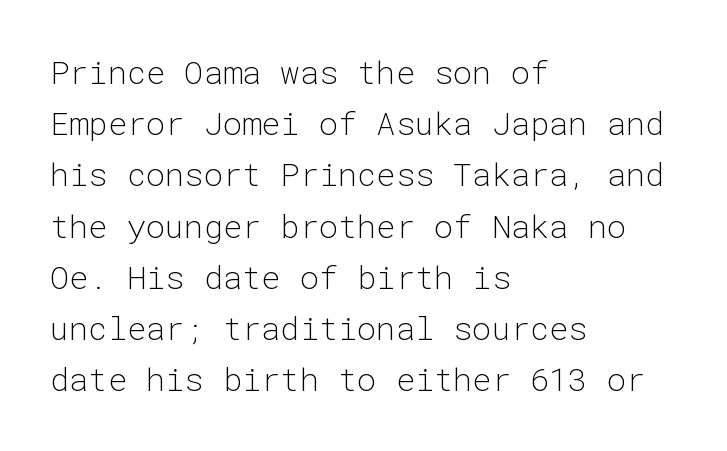
The image shows 32 px light sans-serif type, upright, monospaced; set left-aligned, normal line spacing (1.6x), normal letter spacing, not underlined; low stroke contrast and a medium x-height.
